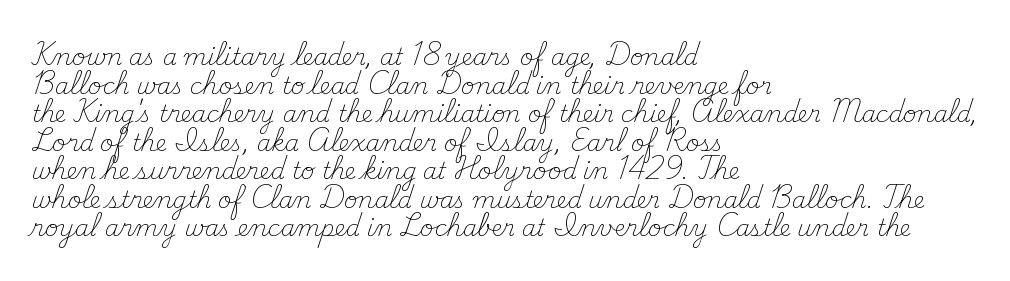
{"bold": "no", "underline": "no", "align": "left", "line_spacing_ratio": 1.24, "letter_spacing": "normal", "letter_spacing_em": 0.0, "glyph_px": 23}
